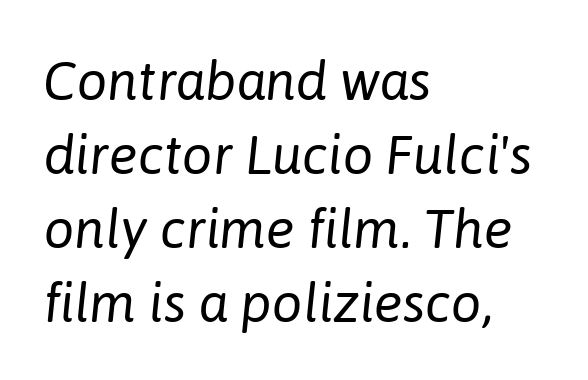
The image shows 54 px regular-weight type, italic (leaning right); set left-aligned, normal line spacing (1.37x), normal letter spacing, not underlined; low stroke contrast and a medium x-height.
